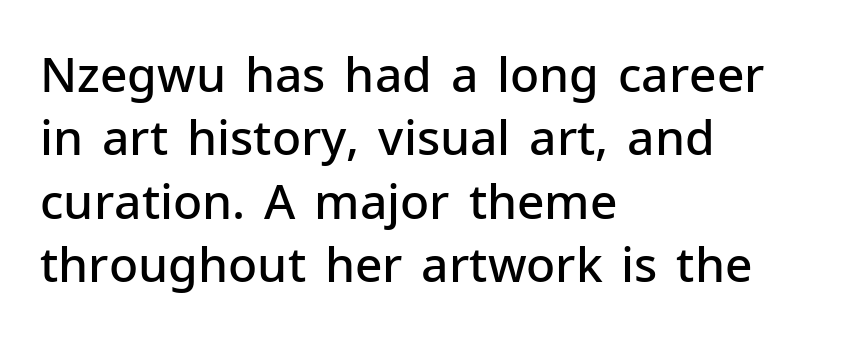
The letterforms sit shoulder to shoulder at normal distance. Are there feet on the stems? There aren't — it's a sans. Descender tails drop into unmarked territory. The rendering uses natural spacing where letterforms have individual widths. The passage shown is semibold, sitting just below true bold. The rendering anchors every line to the left-hand side.
